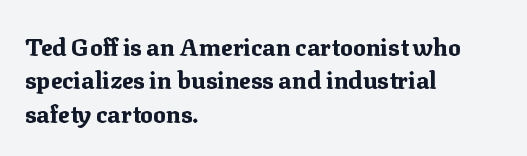
You can tell it's not italic because the verticals are truly vertical. Descender tails drop into unmarked territory. Baseline-to-baseline distance is the conventional proportion of letter height. Nobody touched the tracking dial on this one. Thick stems and heavy bowls — unmistakably bold. One-word summary of the alignment: left.
